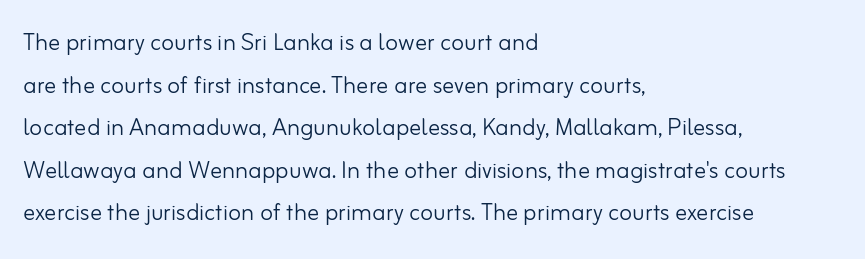
Q: Is the text bold? A: No.
Q: Is the text italic (slanted)? A: No, it is upright.
Q: Is the typeface a serif or a sans-serif typeface? A: Sans-serif.
Q: Is the text underlined? A: No.
Q: How is the paragraph aligned? A: Left-aligned.
Q: Is the spacing between letters normal or unusually wide? A: Normal.
Q: Is the spacing between lines tight, normal or loose? A: Normal.
Q: Width (condensed, normal, or wide)? A: Normal.
Q: Stroke contrast? A: Low.
Q: x-height? A: Small.
Q: Monospaced? A: No.
